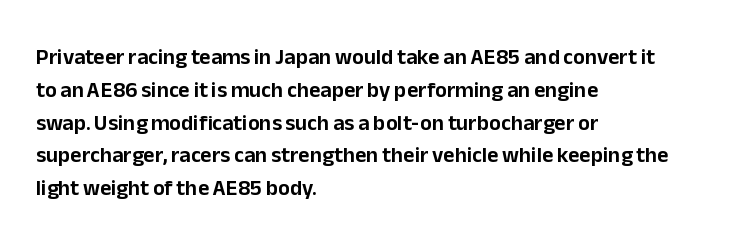
The image shows 22 px text type, upright; set left-aligned, normal line spacing (1.49x), normal letter spacing, not underlined.
